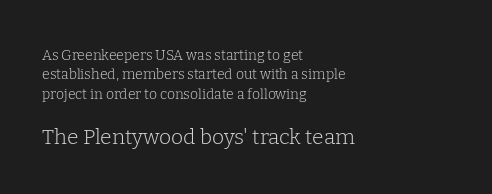
Q: Is the text bold? A: No.
Q: Is the text italic (slanted)? A: No, it is upright.
Q: Is the text underlined? A: No.
Q: How is the paragraph aligned? A: Left-aligned.
Q: Is the spacing between letters normal or unusually wide? A: Normal.
Q: Is the spacing between lines tight, normal or loose? A: Normal.
Q: Which block of text is set in a larger size, the first (top) or the second (bottom)? A: The second (bottom) one.
